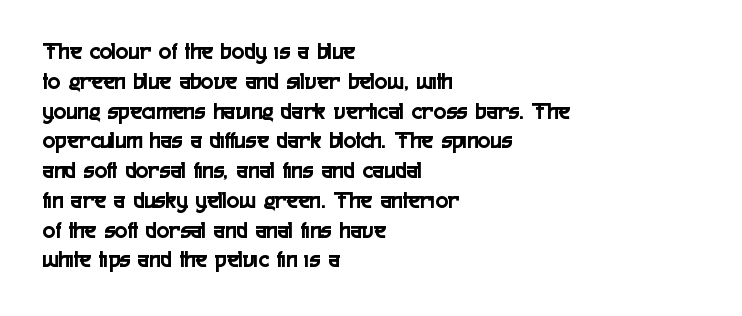
The image shows 24 px text type, upright; set left-aligned, line spacing 1.24x, normal letter spacing, not underlined.
